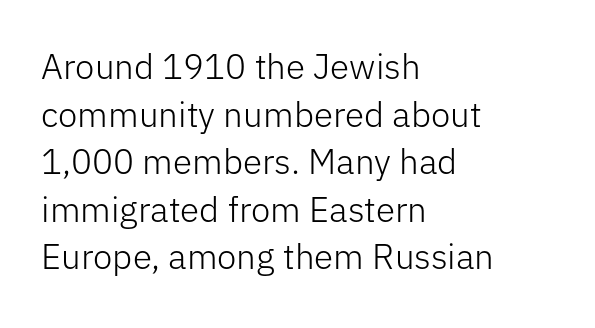
Q: Is the text bold? A: No.
Q: Is the text italic (slanted)? A: No, it is upright.
Q: Is the typeface a serif or a sans-serif typeface? A: Sans-serif.
Q: Is the text underlined? A: No.
Q: How is the paragraph aligned? A: Left-aligned.
Q: Is the spacing between letters normal or unusually wide? A: Normal.
Q: Is the spacing between lines tight, normal or loose? A: Normal.
Q: Width (condensed, normal, or wide)? A: Normal.
Q: Stroke contrast? A: Low.
Q: x-height? A: Medium.
Q: Monospaced? A: No.
